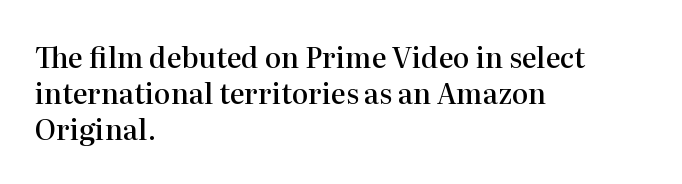
In CSS terms this would be text-align: left. Unlike a clean sans, this face finishes its strokes with serifs. Descender tails drop into unmarked territory. The leading is moderate, giving the passage an even texture. Each letter keeps its own natural width here, so spacing adapts to shape. This sample uses plain, unmodified letter spacing.
